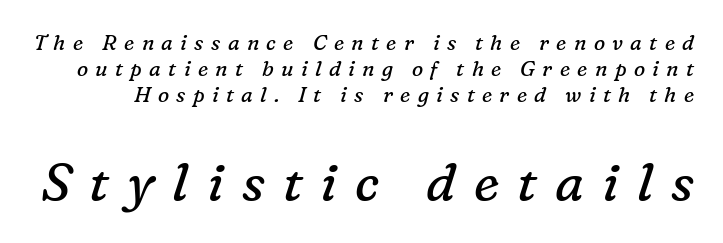
{"serif": "yes", "italic": "yes", "lean": "right", "slant_degrees": 16, "bold": "no", "weight": "regular", "width": "normal", "stroke_contrast": "low", "x_height": "medium", "monospaced": "no", "underline": "no", "line_spacing_ratio": 1.24, "letter_spacing": "wide", "letter_spacing_em": 0.35, "larger_block": "second", "size_ratio": 2.48, "glyph_px": 52}
